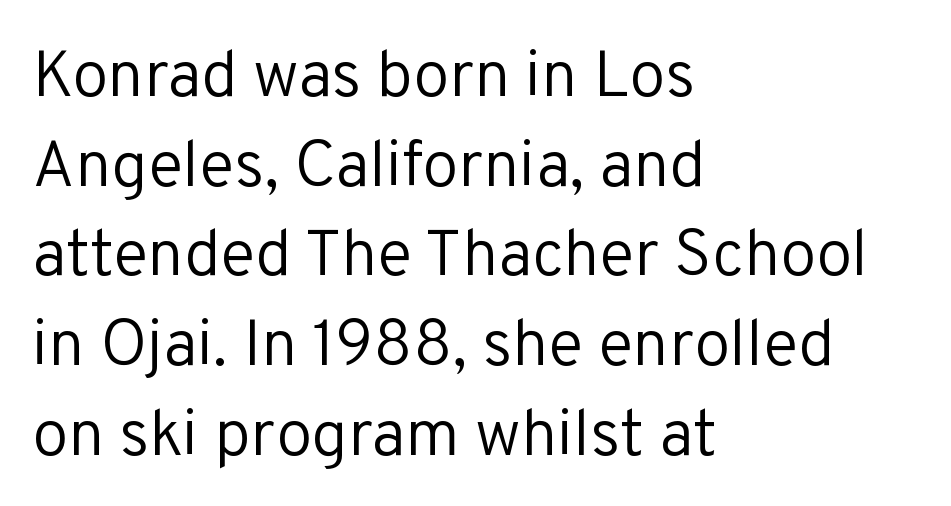
{"serif": "no", "italic": "no", "bold": "no", "weight": "regular", "width": "normal", "stroke_contrast": "low", "x_height": "medium", "monospaced": "no", "underline": "no", "align": "left", "line_spacing": "normal", "line_spacing_ratio": 1.38, "letter_spacing": "normal", "letter_spacing_em": 0.0, "glyph_px": 65}
